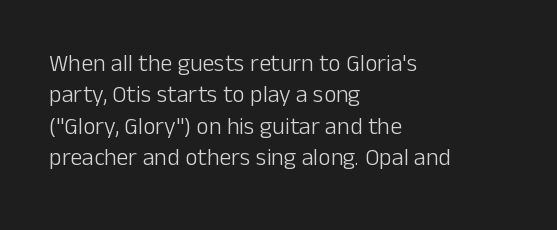
What stands out about the letter spacing? Nothing — it is the standard amount. Unmarked baselines from the first word to the last. The rendering anchors every line to the left-hand side. Regarding leading, the lines here are spaced in the standard way. Compared with a typical body face, this is equally light or lighter still. In terms of posture, this sample is upright.
